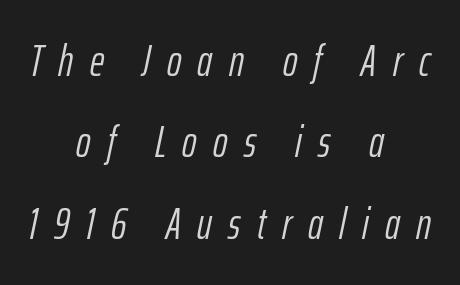
{"italic": "yes", "lean": "right", "slant_degrees": 12, "bold": "no", "weight": "light", "width": "condensed", "stroke_contrast": "low", "x_height": "medium", "monospaced": "no", "underline": "no", "align": "center", "line_spacing_ratio": 1.85, "letter_spacing": "wide", "letter_spacing_em": 0.37, "glyph_px": 44}
